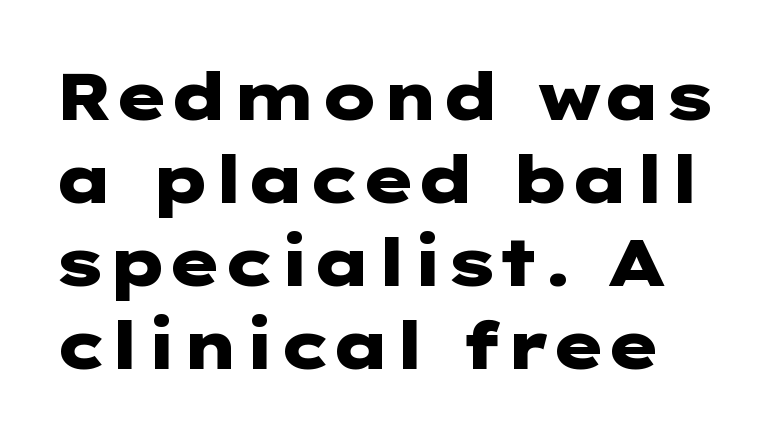
{"serif": "no", "italic": "no", "bold": "yes", "weight": "heavy", "width": "wide", "stroke_contrast": "low", "x_height": "medium", "underline": "no", "align": "left", "line_spacing": "normal", "line_spacing_ratio": 1.26, "letter_spacing": "normal", "letter_spacing_em": 0.0, "glyph_px": 66}
